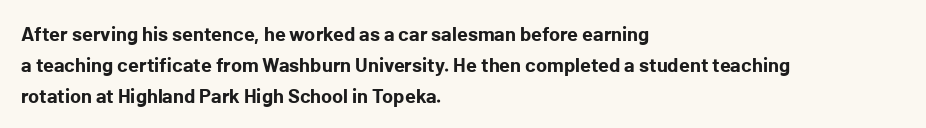
Q: Is the text bold? A: Yes.
Q: Is the text italic (slanted)? A: No, it is upright.
Q: Is the text underlined? A: No.
Q: How is the paragraph aligned? A: Left-aligned.
Q: Is the spacing between letters normal or unusually wide? A: Normal.
Q: Is the spacing between lines tight, normal or loose? A: Normal.
